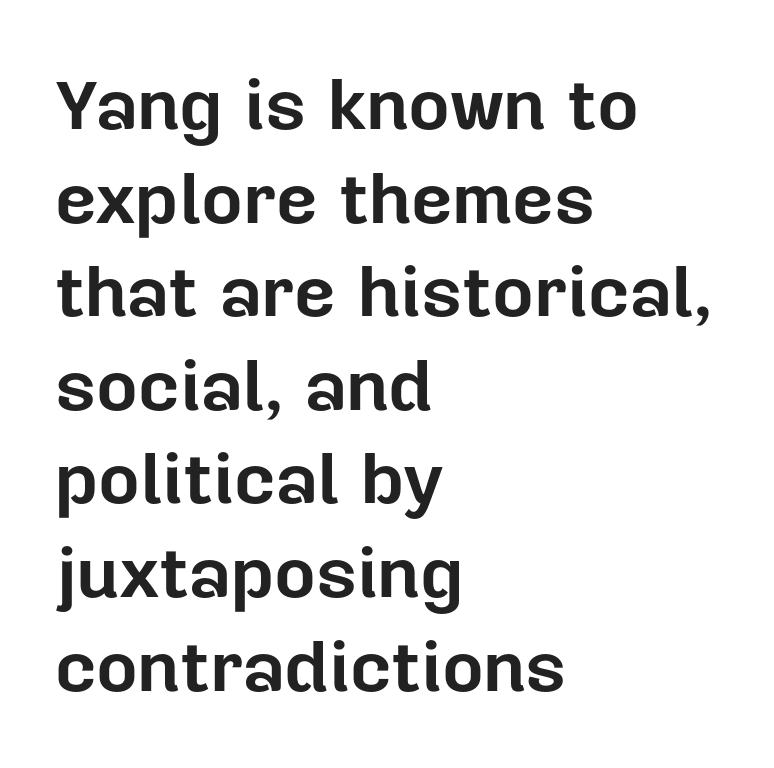
{"serif": "no", "italic": "no", "bold": "yes", "weight": "bold", "width": "normal", "stroke_contrast": "low", "x_height": "medium", "monospaced": "no", "underline": "no", "align": "left", "line_spacing": "normal", "line_spacing_ratio": 1.3, "letter_spacing": "normal", "letter_spacing_em": 0.0, "glyph_px": 72}
